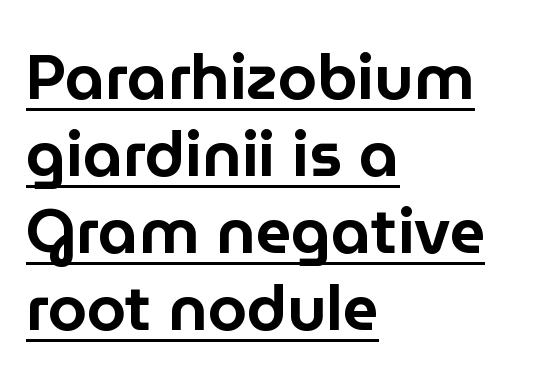
{"serif": "no", "italic": "no", "width": "normal", "stroke_contrast": "low", "x_height": "medium", "monospaced": "no", "underline": "yes", "align": "left", "line_spacing_ratio": 1.22, "letter_spacing": "normal", "letter_spacing_em": 0.0, "glyph_px": 63}
